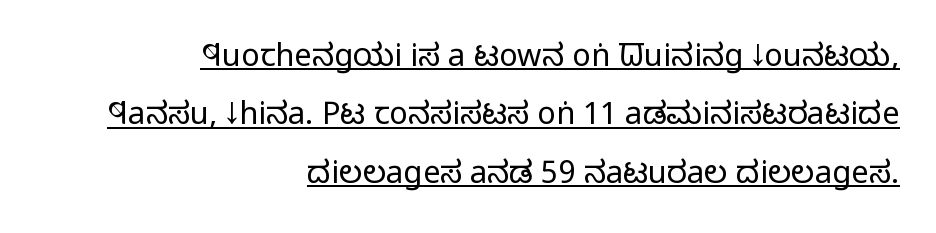
Q: Is the text bold? A: No.
Q: Is the text italic (slanted)? A: No, it is upright.
Q: Is the typeface a serif or a sans-serif typeface? A: Sans-serif.
Q: Is the text underlined? A: Yes.
Q: How is the paragraph aligned? A: Right-aligned.
Q: Is the spacing between letters normal or unusually wide? A: Normal.
Q: Width (condensed, normal, or wide)? A: Condensed.
Q: Stroke contrast? A: Low.
Q: x-height? A: Large.
Q: Monospaced? A: No.
